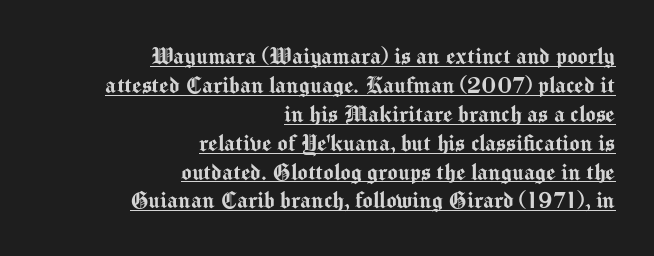
{"italic": "no", "underline": "yes", "align": "right", "line_spacing": "tight", "line_spacing_ratio": 1.07, "letter_spacing": "normal", "letter_spacing_em": 0.0, "glyph_px": 27}
